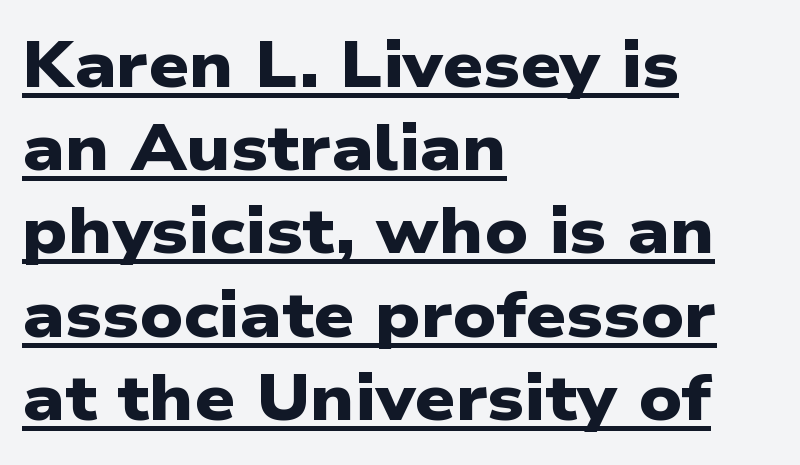
{"serif": "no", "bold": "yes", "weight": "heavy", "width": "wide", "stroke_contrast": "low", "x_height": "medium", "monospaced": "no", "underline": "yes", "align": "left", "line_spacing": "normal", "line_spacing_ratio": 1.3, "letter_spacing": "normal", "letter_spacing_em": 0.0, "glyph_px": 64}
